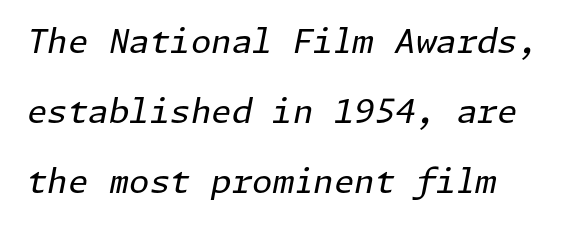
{"italic": "yes", "lean": "right", "slant_degrees": 11, "bold": "no", "weight": "regular", "width": "normal", "stroke_contrast": "low", "x_height": "medium", "underline": "no", "line_spacing": "loose", "line_spacing_ratio": 2.12, "letter_spacing": "normal", "letter_spacing_em": 0.0, "glyph_px": 33}
